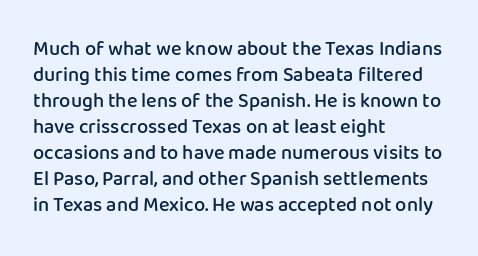
{"italic": "no", "bold": "semi", "underline": "no", "align": "left", "line_spacing": "normal", "line_spacing_ratio": 1.3, "letter_spacing": "normal", "letter_spacing_em": 0.0, "glyph_px": 20}
